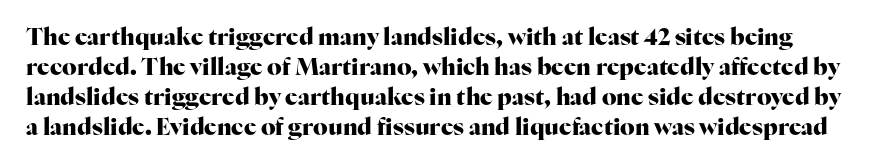
Look at the tracking — it's just the regular setting, nothing added. Each new line begins a customary step beneath the previous one. The glyphs are unaccompanied by any horizontal stroke below them. The passage shown is emphatically bold.
